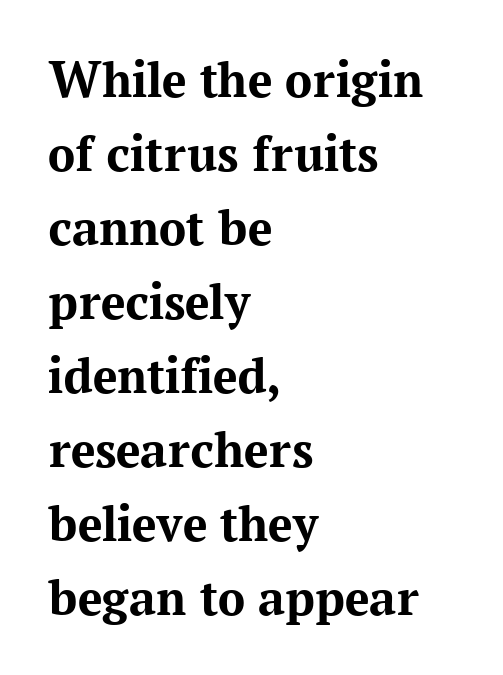
The image shows 54 px bold serif type, upright; set left-aligned, normal line spacing (1.37x), normal letter spacing, not underlined; medium stroke contrast and a medium x-height.
